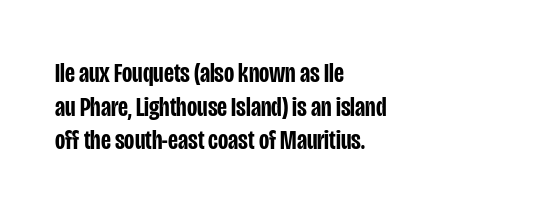
The image shows 28 px semibold, condensed sans-serif type, upright; set left-aligned, line spacing 1.2x, normal letter spacing, not underlined; low stroke contrast and a large x-height.
